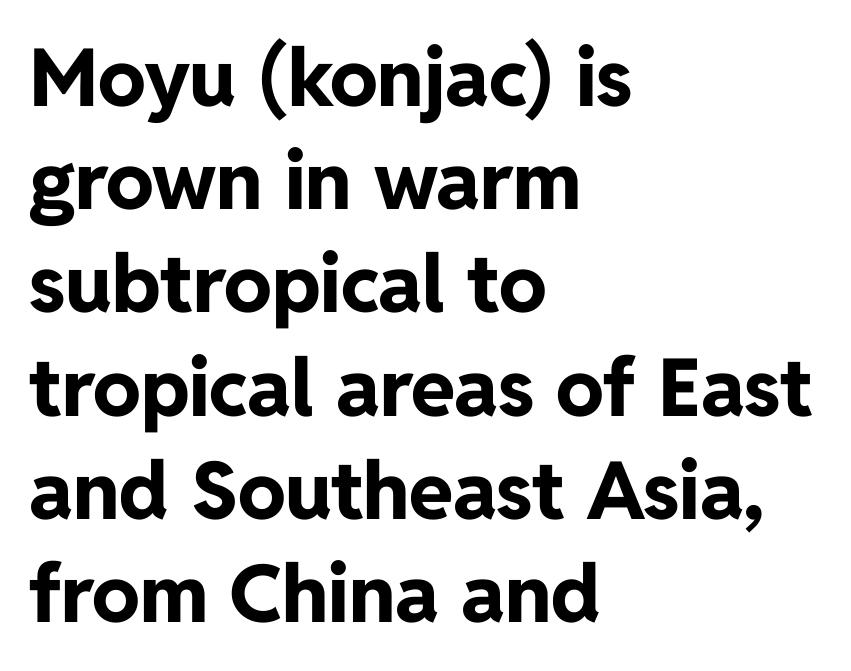
{"serif": "no", "italic": "no", "bold": "yes", "weight": "bold", "width": "normal", "stroke_contrast": "low", "x_height": "medium", "monospaced": "no", "underline": "no", "align": "left", "line_spacing": "normal", "line_spacing_ratio": 1.29, "letter_spacing": "normal", "letter_spacing_em": 0.0, "glyph_px": 80}
